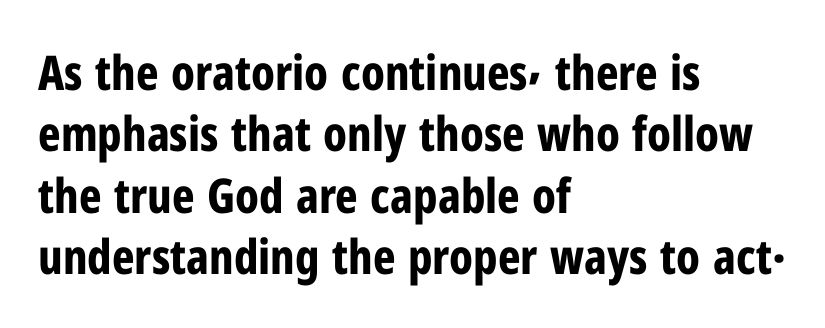
Compared with a centered layout, this one pins lines to the left instead. Type style note: lacks serifs. Here the designer chose a conventional face with non-uniform glyph widths. Standard letterfit; no display-style spreading of the glyphs. Upright lettering throughout.
